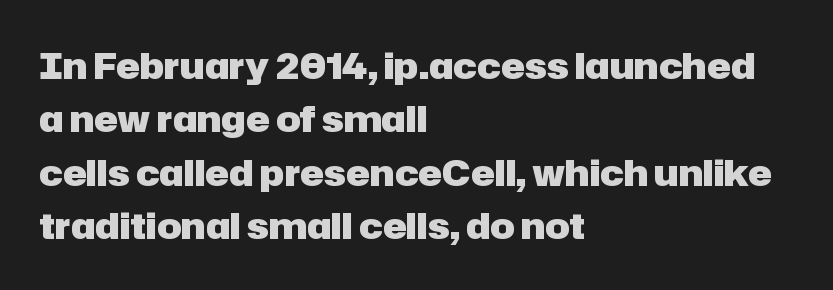
Q: Is the text bold? A: Yes.
Q: Is the text italic (slanted)? A: No, it is upright.
Q: Is the typeface a serif or a sans-serif typeface? A: Sans-serif.
Q: Is the text underlined? A: No.
Q: How is the paragraph aligned? A: Left-aligned.
Q: Is the spacing between letters normal or unusually wide? A: Normal.
Q: Is the spacing between lines tight, normal or loose? A: Normal.
Q: Width (condensed, normal, or wide)? A: Normal.
Q: Stroke contrast? A: Low.
Q: x-height? A: Medium.
Q: Monospaced? A: No.
